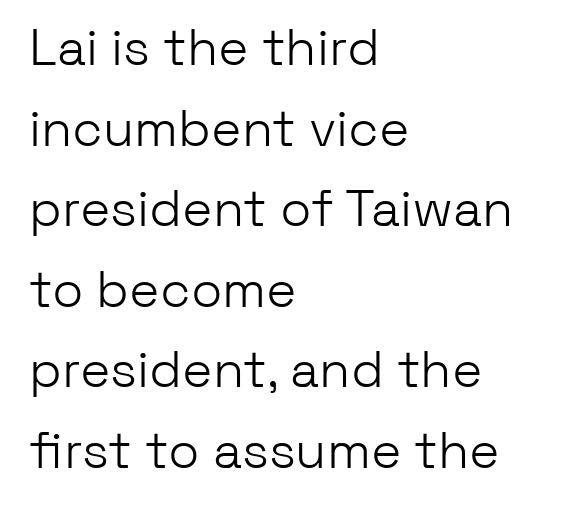
{"serif": "no", "italic": "no", "bold": "no", "weight": "light", "width": "normal", "stroke_contrast": "low", "x_height": "medium", "monospaced": "no", "underline": "no", "align": "left", "line_spacing": "normal", "line_spacing_ratio": 1.58, "letter_spacing": "normal", "letter_spacing_em": 0.0, "glyph_px": 51}
